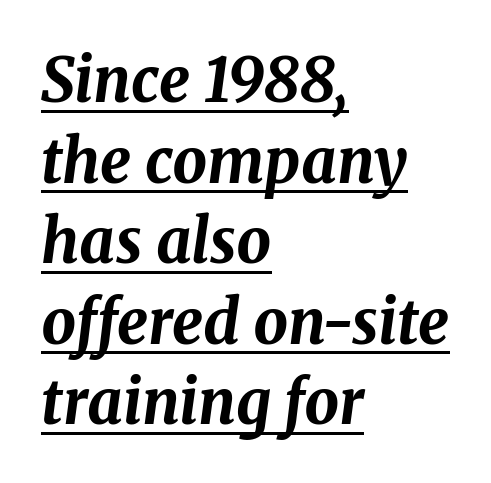
{"italic": "yes", "lean": "right", "slant_degrees": 8, "bold": "yes", "weight": "bold", "width": "normal", "stroke_contrast": "medium", "x_height": "medium", "monospaced": "no", "underline": "yes", "align": "left", "line_spacing": "normal", "line_spacing_ratio": 1.32, "letter_spacing": "normal", "letter_spacing_em": 0.0, "glyph_px": 61}
